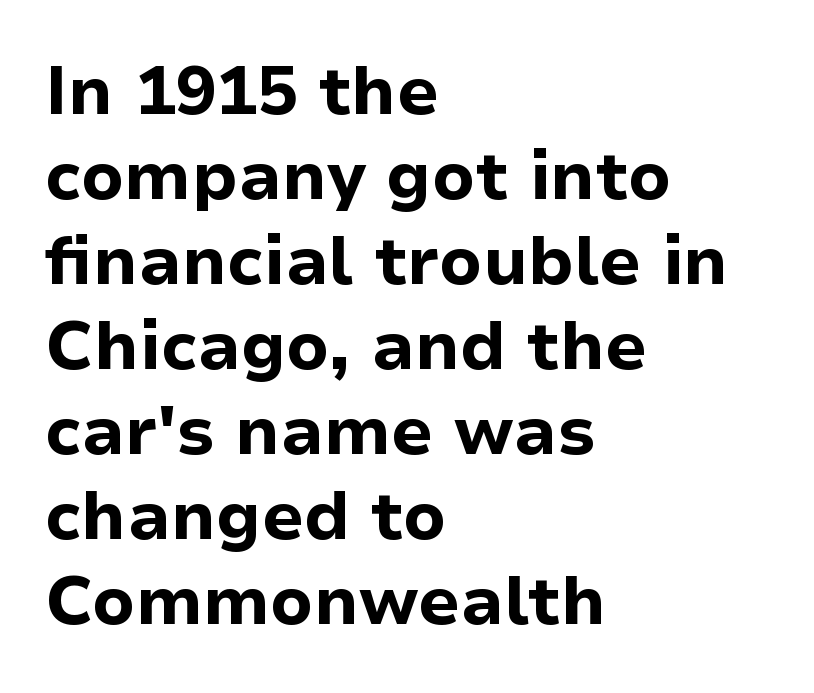
Q: Is the text bold? A: Yes.
Q: Is the text italic (slanted)? A: No, it is upright.
Q: Is the typeface a serif or a sans-serif typeface? A: Sans-serif.
Q: Is the text underlined? A: No.
Q: How is the paragraph aligned? A: Left-aligned.
Q: Is the spacing between letters normal or unusually wide? A: Normal.
Q: Is the spacing between lines tight, normal or loose? A: Normal.
Q: Width (condensed, normal, or wide)? A: Normal.
Q: Stroke contrast? A: Low.
Q: x-height? A: Medium.
Q: Monospaced? A: No.
